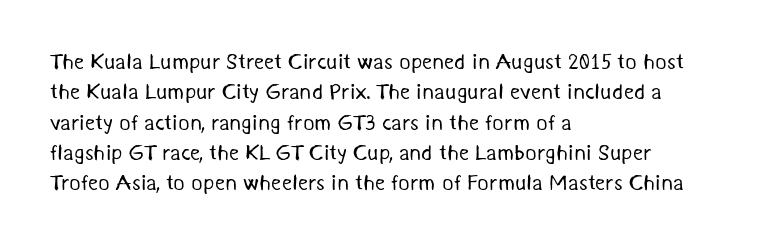
These lines sit exactly where default settings would place them. Summary of weight: not heavy and not bold. Each word holds together tightly as a unit, with standard inter-letter gaps. Anything drawn beneath the words? Only blank space. Compared with a centered layout, this one pins lines to the left instead.
